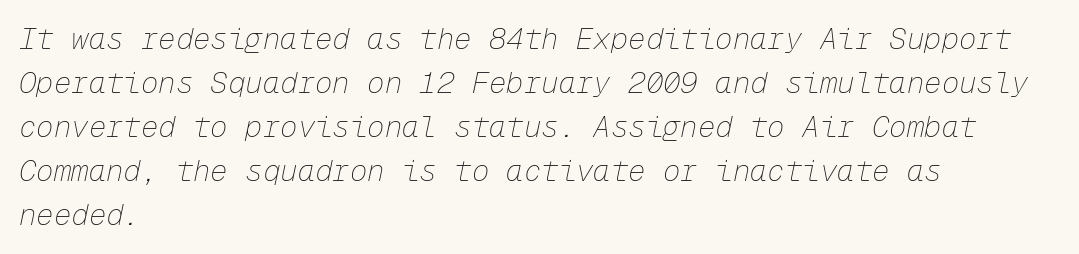
The image shows 29 px thin type, italic (leaning right), monospaced; set left-aligned, normal line spacing (1.52x), normal letter spacing, not underlined; low stroke contrast and a medium x-height.
